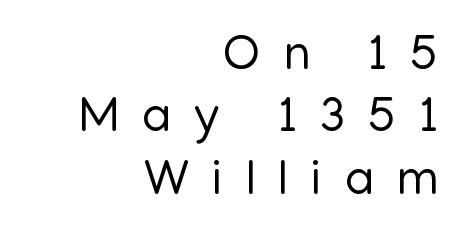
Q: Is the text bold? A: No.
Q: Is the text italic (slanted)? A: No, it is upright.
Q: Is the typeface a serif or a sans-serif typeface? A: Sans-serif.
Q: Is the text underlined? A: No.
Q: How is the paragraph aligned? A: Right-aligned.
Q: Is the spacing between letters normal or unusually wide? A: Unusually wide.
Q: Is the spacing between lines tight, normal or loose? A: Normal.
Q: Width (condensed, normal, or wide)? A: Normal.
Q: Stroke contrast? A: Low.
Q: x-height? A: Medium.
Q: Monospaced? A: No.
